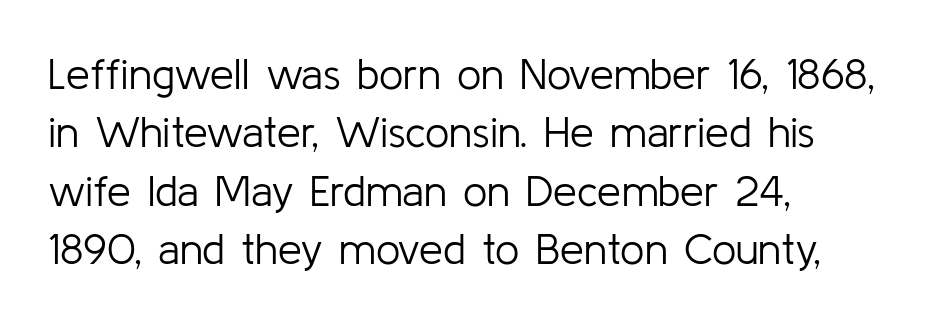
The image shows 43 px light sans-serif type, upright; set left-aligned, normal line spacing (1.36x), normal letter spacing, not underlined; low stroke contrast and a medium x-height.
